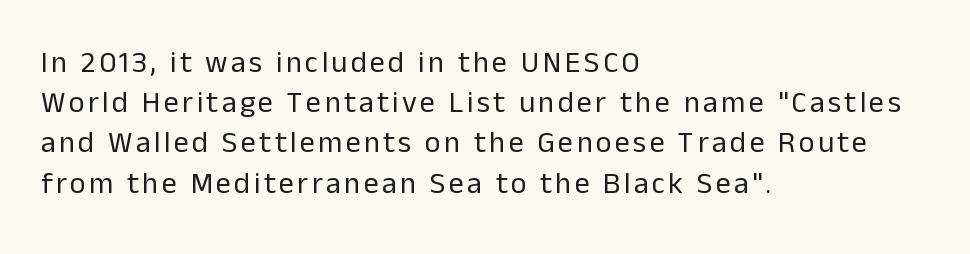
Q: Is the text bold? A: No.
Q: Is the text italic (slanted)? A: No, it is upright.
Q: Is the typeface a serif or a sans-serif typeface? A: Sans-serif.
Q: Is the text underlined? A: No.
Q: How is the paragraph aligned? A: Left-aligned.
Q: Is the spacing between lines tight, normal or loose? A: Normal.
Q: Width (condensed, normal, or wide)? A: Normal.
Q: Stroke contrast? A: Low.
Q: x-height? A: Medium.
Q: Monospaced? A: No.
